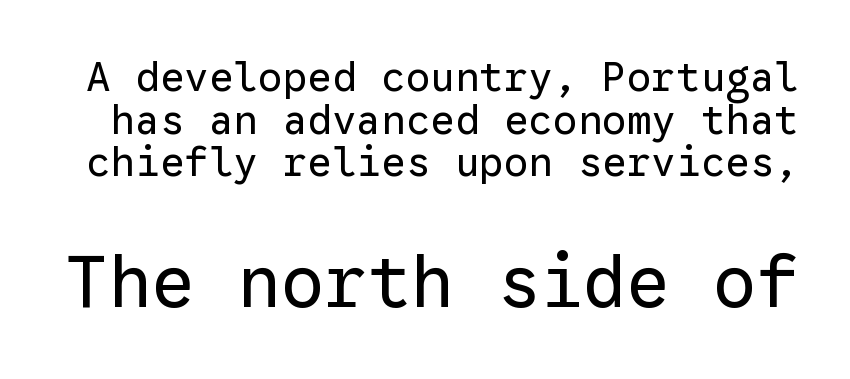
The face used here appears at its bigger size in the lower chunk. Decoration check: the copy has no underline. The typeface has the unassuming heft of standard copy or less. This sample uses an upright cut, with every glyph sitting square on the baseline. Does the leading feel generous? Not at all — it's pinched.
